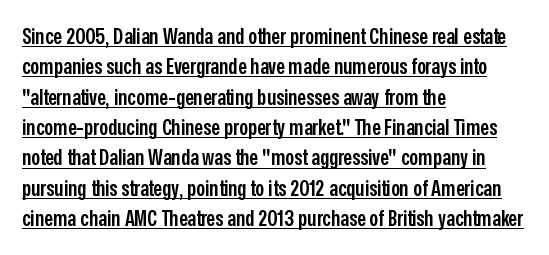
This sample uses an upright cut, with every glyph sitting square on the baseline. Leading matches the norm, producing a regular column. Slightly chunky letters — semibold, I'd say, not full bold. Spacing between characters is what you'd get straight out of the box. Glance below the letters and you will spot a drawn line.
